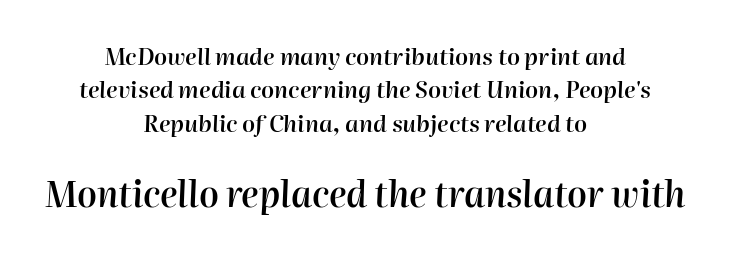
The image shows 35 px semibold type, italic (leaning right); set centered, normal line spacing (1.45x), normal letter spacing, not underlined; the second (bottom) block is 1.52x larger; high stroke contrast and a medium x-height.
